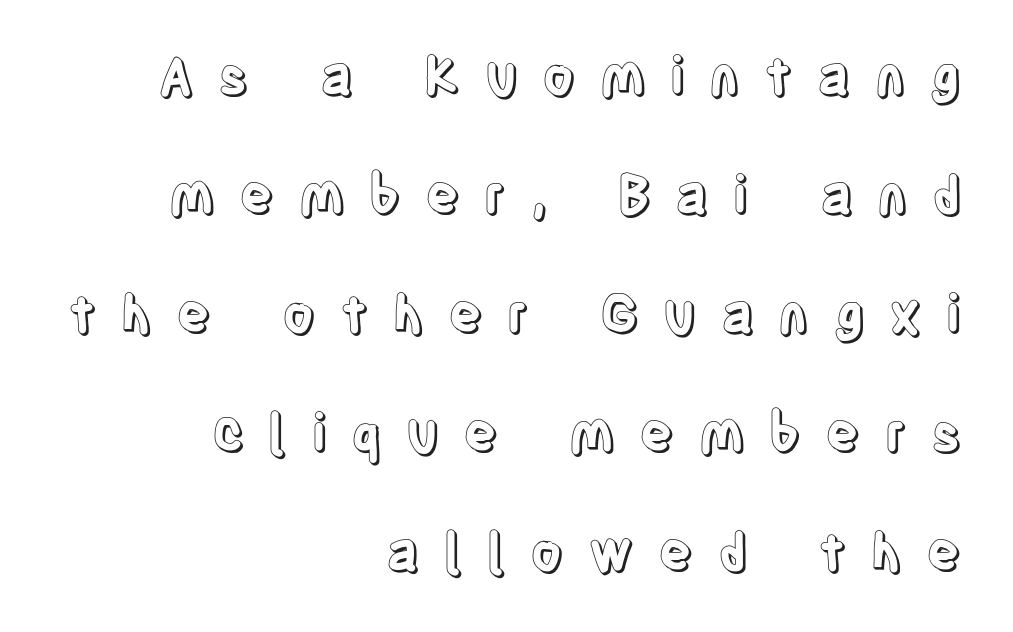
The words here are not underlined. There is plenty of visible air inserted between adjacent glyphs. A great deal of white space separates one row of letters from the next. You can tell it's not italic because the verticals are truly vertical. You could not count columns in this text — the font is proportionally spaced. Each line ends at the same right margin while the left side varies.
